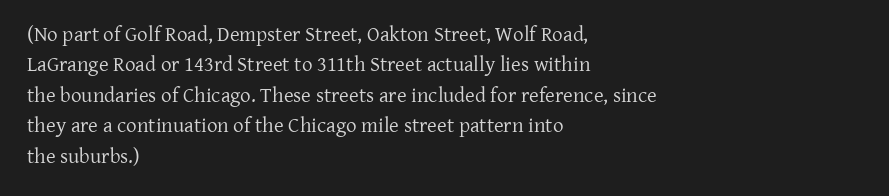
The image shows 21 px text type, upright; set left-aligned, normal line spacing (1.45x), normal letter spacing, not underlined.
